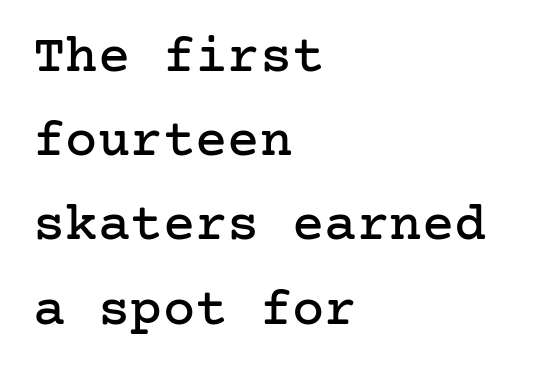
{"serif": "yes", "italic": "no", "width": "normal", "stroke_contrast": "low", "x_height": "medium", "underline": "no", "align": "left", "line_spacing": "normal", "line_spacing_ratio": 1.56, "letter_spacing": "normal", "letter_spacing_em": 0.0, "glyph_px": 54}
